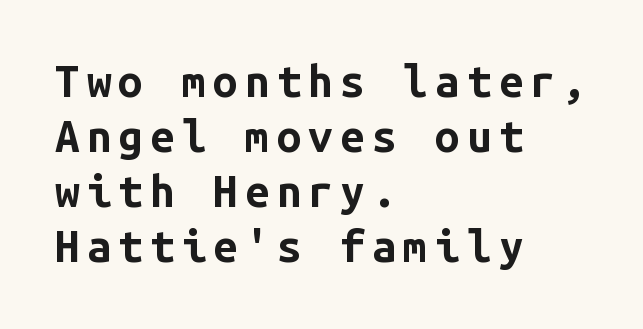
Q: Is the text bold? A: Yes.
Q: Is the text italic (slanted)? A: No, it is upright.
Q: Is the typeface a serif or a sans-serif typeface? A: Sans-serif.
Q: Is the text underlined? A: No.
Q: How is the paragraph aligned? A: Left-aligned.
Q: Is the spacing between lines tight, normal or loose? A: Normal.
Q: Width (condensed, normal, or wide)? A: Normal.
Q: Stroke contrast? A: Low.
Q: x-height? A: Medium.
Q: Monospaced? A: Yes.
